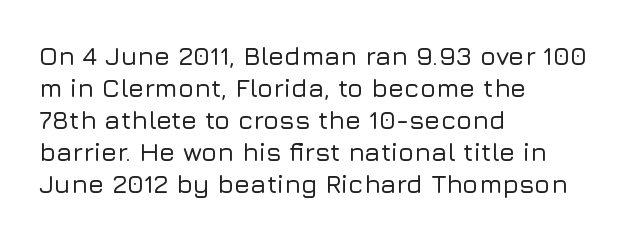
{"italic": "no", "underline": "no", "align": "left", "line_spacing_ratio": 1.23, "letter_spacing": "normal", "letter_spacing_em": 0.0, "glyph_px": 26}
